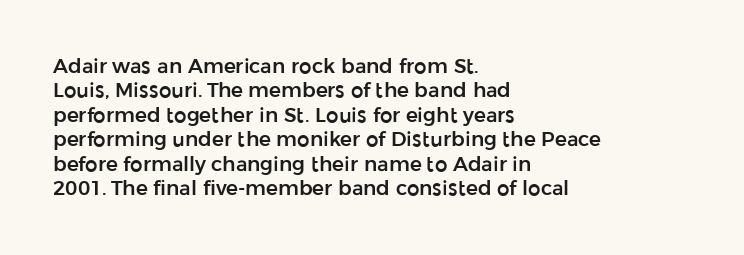
The image shows 20 px text type, upright; set left-aligned, line spacing 1.22x, normal letter spacing, not underlined.
